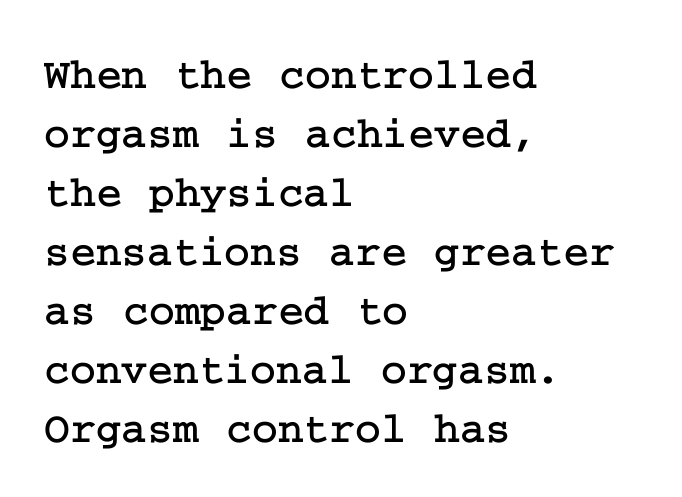
{"serif": "yes", "italic": "no", "width": "normal", "stroke_contrast": "low", "x_height": "medium", "underline": "no", "align": "left", "line_spacing": "normal", "line_spacing_ratio": 1.34, "letter_spacing": "normal", "letter_spacing_em": 0.0, "glyph_px": 44}
